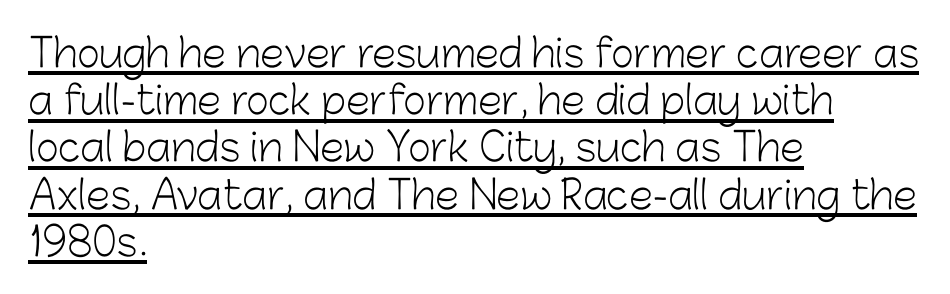
{"serif": "no", "italic": "no", "bold": "no", "weight": "light", "width": "normal", "stroke_contrast": "low", "x_height": "medium", "monospaced": "no", "underline": "yes", "align": "left", "line_spacing_ratio": 1.21, "letter_spacing": "normal", "letter_spacing_em": 0.0, "glyph_px": 39}
